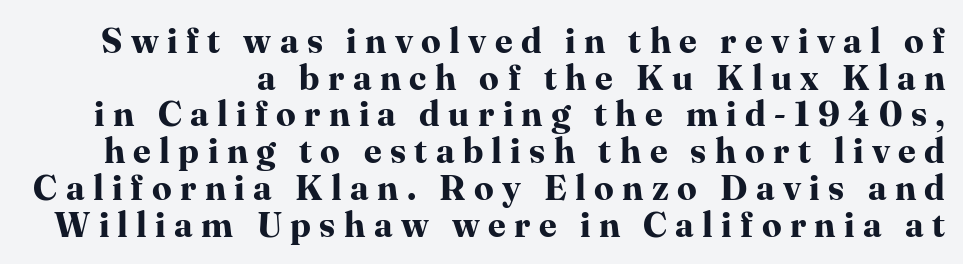
The image shows 35 px bold serif type, upright; set tight line spacing (1.05x), unusually wide letter spacing (+0.24 em), not underlined; high stroke contrast and a medium x-height.
